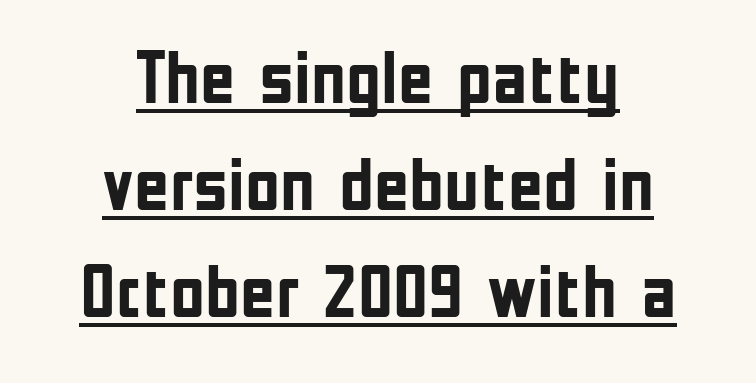
{"serif": "no", "italic": "no", "bold": "yes", "weight": "semibold", "width": "condensed", "stroke_contrast": "low", "x_height": "medium", "monospaced": "no", "underline": "yes", "align": "center", "line_spacing": "normal", "line_spacing_ratio": 1.41, "letter_spacing": "normal", "letter_spacing_em": 0.0, "glyph_px": 76}
